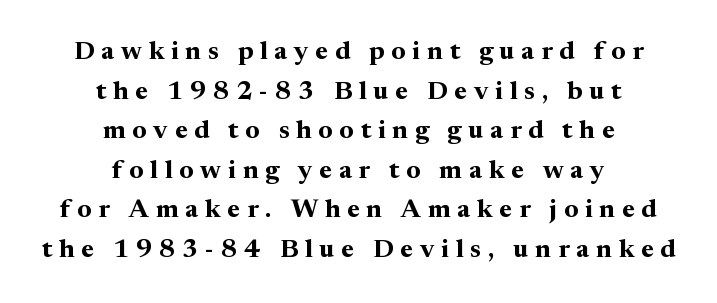
{"italic": "no", "bold": "yes", "underline": "no", "align": "center", "line_spacing": "normal", "line_spacing_ratio": 1.52, "letter_spacing": "wide", "letter_spacing_em": 0.26, "glyph_px": 26}
